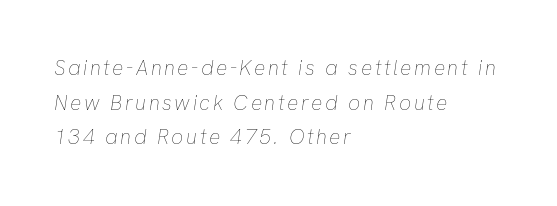
Layout note: lines flush left. A typesetter would call this leading conventional body-copy spacing. Letters have the restrained weight of plain body copy at most. Plain, unruled lines of type.
